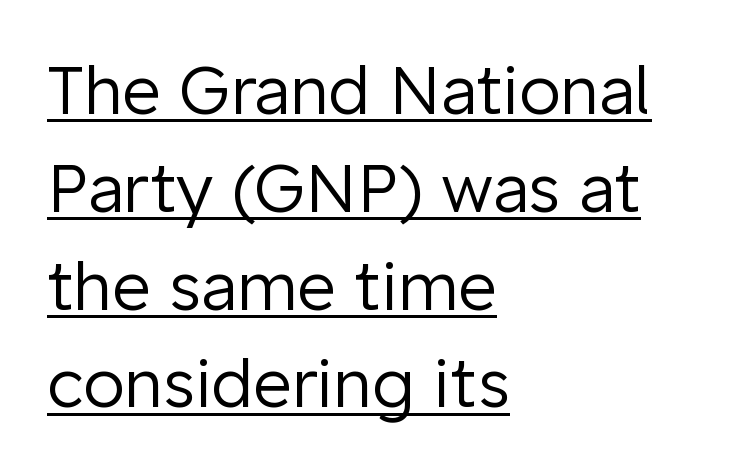
Q: Is the text bold? A: No.
Q: Is the text italic (slanted)? A: No, it is upright.
Q: Is the typeface a serif or a sans-serif typeface? A: Sans-serif.
Q: Is the text underlined? A: Yes.
Q: How is the paragraph aligned? A: Left-aligned.
Q: Is the spacing between letters normal or unusually wide? A: Normal.
Q: Is the spacing between lines tight, normal or loose? A: Normal.
Q: Width (condensed, normal, or wide)? A: Normal.
Q: Stroke contrast? A: Low.
Q: x-height? A: Medium.
Q: Monospaced? A: No.
